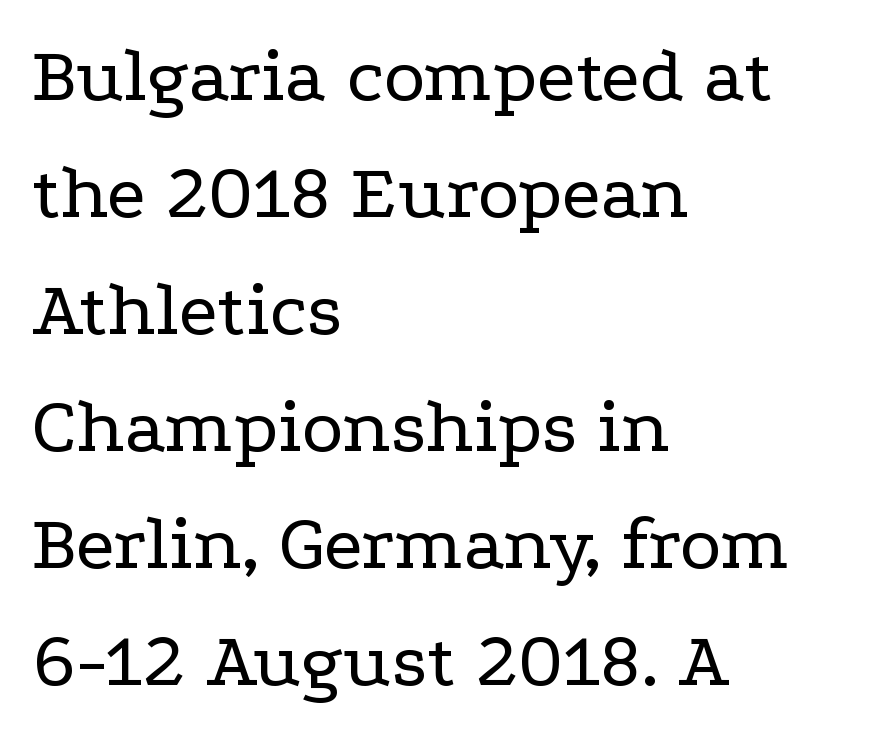
Check the space under the baseline: it is left empty. Horizontal bands of white between lines are of average thickness. Do the characters align in a grid? No, the font is proportional. How are the letters spaced? Ordinarily, with no added tracking.
